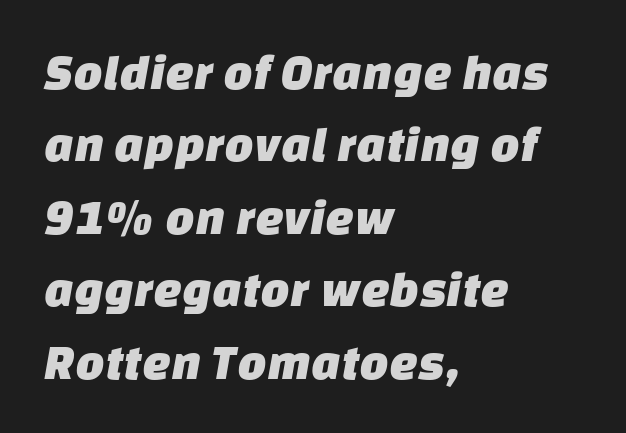
The image shows 51 px sans-serif type; set left-aligned, normal line spacing (1.42x), normal letter spacing, not underlined; low stroke contrast and a large x-height.
